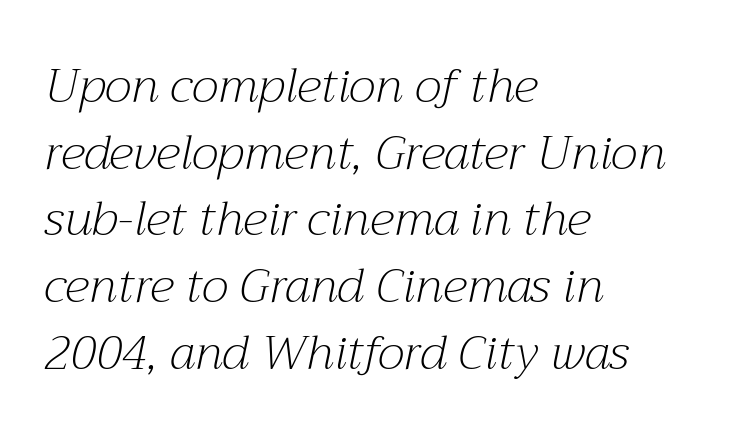
The image shows 48 px light serif type, italic (leaning right); set left-aligned, normal line spacing (1.39x), normal letter spacing, not underlined; medium stroke contrast and a medium x-height.
